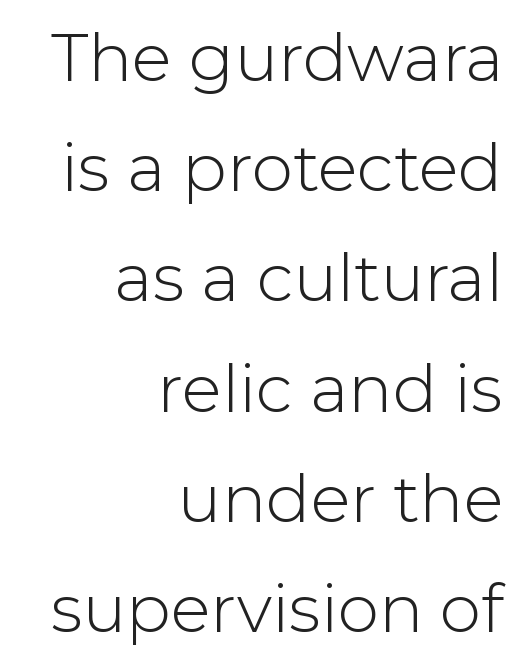
Q: Is the text bold? A: No.
Q: Is the text italic (slanted)? A: No, it is upright.
Q: Is the typeface a serif or a sans-serif typeface? A: Sans-serif.
Q: Is the text underlined? A: No.
Q: How is the paragraph aligned? A: Right-aligned.
Q: Is the spacing between letters normal or unusually wide? A: Normal.
Q: Is the spacing between lines tight, normal or loose? A: Normal.
Q: Width (condensed, normal, or wide)? A: Normal.
Q: Stroke contrast? A: Low.
Q: x-height? A: Medium.
Q: Monospaced? A: No.
